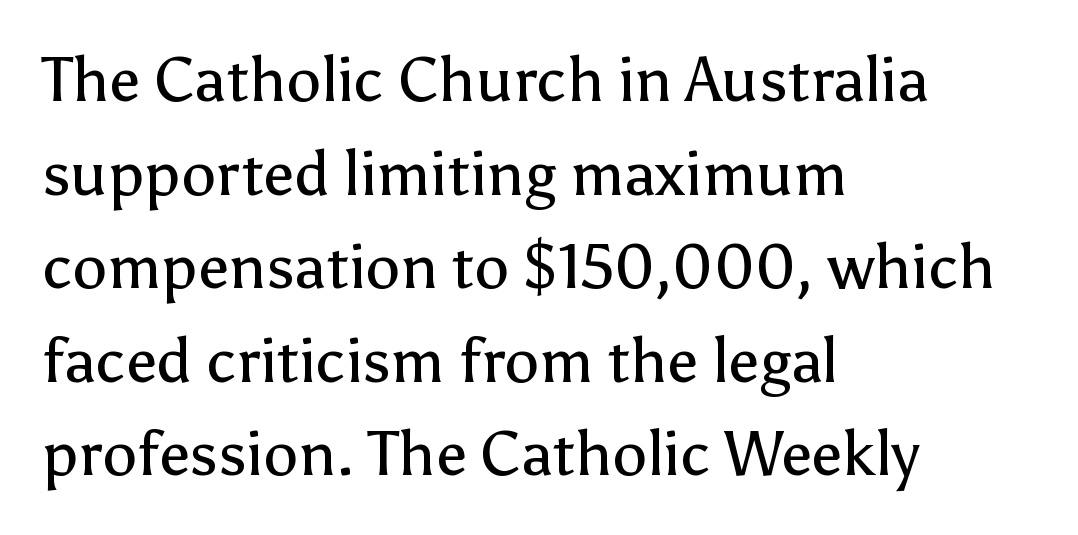
A typesetter would label this face a sans. The string is rendered with underlining switched off. Notice how descenders clear the ascenders below comfortably — that's standard leading. Ascenders rise straight up at ninety degrees. The horizontal fit of the characters is conventional and even.
